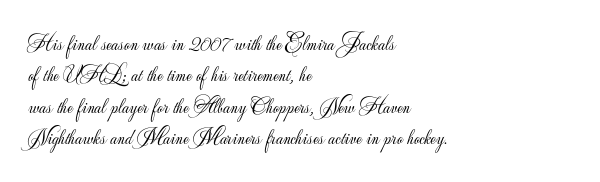
{"bold": "no", "underline": "no", "align": "left", "line_spacing": "normal", "line_spacing_ratio": 1.43, "letter_spacing": "normal", "letter_spacing_em": 0.0, "glyph_px": 22}
